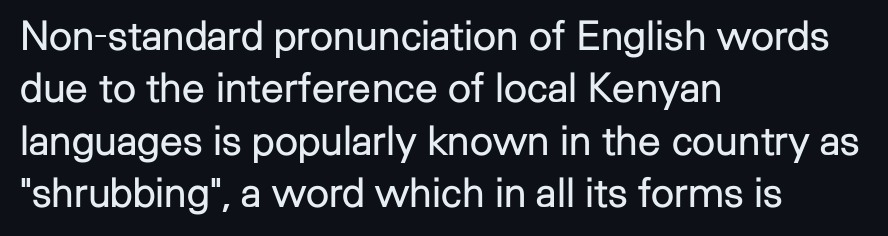
{"serif": "no", "italic": "no", "bold": "no", "weight": "regular", "width": "normal", "stroke_contrast": "low", "x_height": "medium", "monospaced": "no", "underline": "no", "align": "left", "line_spacing": "normal", "line_spacing_ratio": 1.28, "letter_spacing": "normal", "letter_spacing_em": 0.0, "glyph_px": 41}
